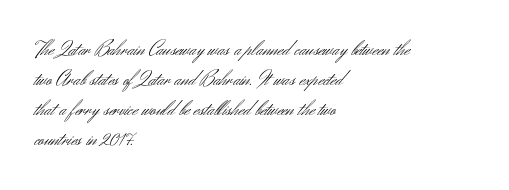
Reading down the column, the eye jumps a familiar distance to each next line. Left-aligned paragraph, ragged on the right. Check under the words: just untouched page.
